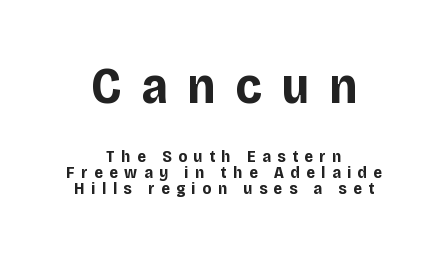
This is roman type, the default non-slanted kind. What's the leading like? Squeezed, with rows nearly overlapping. Underline: absent. Do the characters align in a grid? No, the font is proportional. Display-style spreading of the glyphs; the letterfit is very open.
